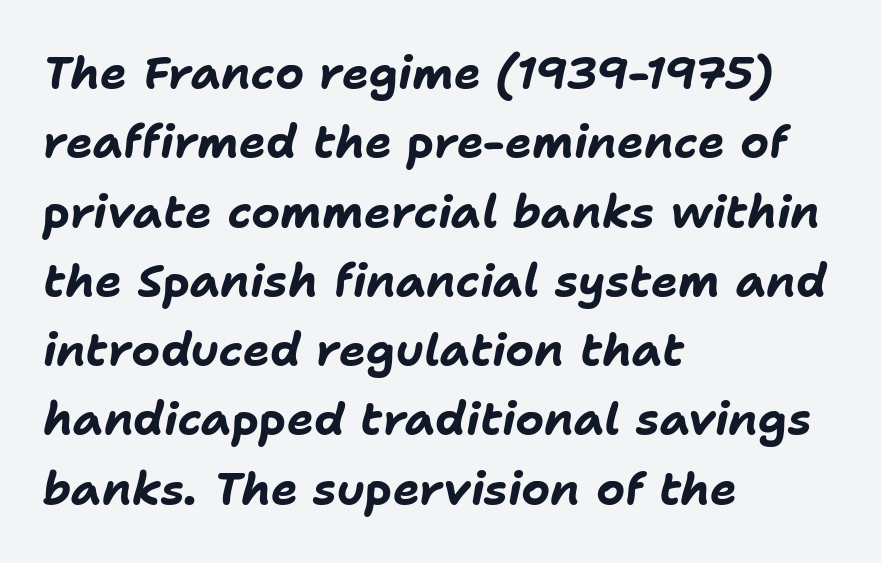
The space directly below the letters is spotless. Reading down the column, the eye jumps a familiar distance to each next line. Proportional: the letters do not fall into vertical columns. How heavy is the stroke? Heavy — this is a bold.
